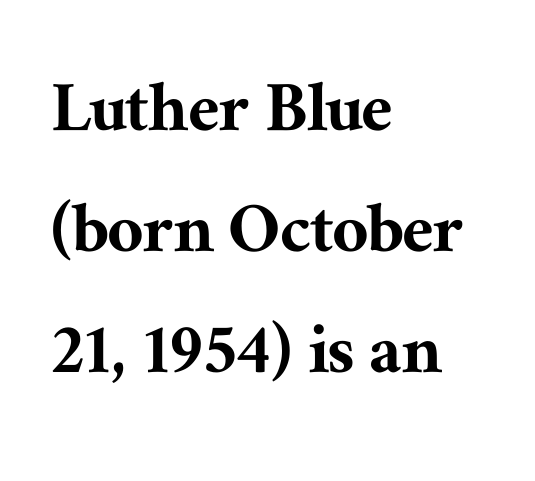
Teacher's note: observe the even left margin — that is flush-left alignment. The foot of each line stays bare and open. The letters advance in unequal steps, a hallmark of proportional type. Type style note: has serifs. In terms of posture, this sample is upright. Does extra space separate the letters? No, they use regular spacing.
